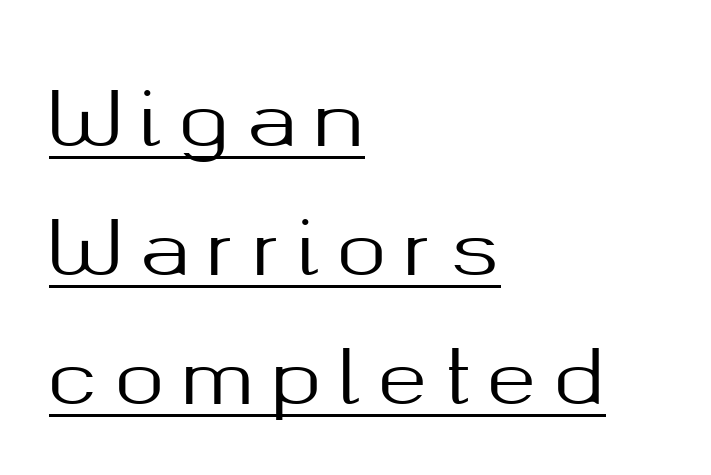
The characters display no serif detailing; their extremities are plain. If you drew a ruler down the left edge, every line would touch it. You could not count columns in this text — the font is proportionally spaced. Students, observe the line beneath the letters — that is underlining. Letter spacing: wide. The letters stand straight up with perfectly vertical stems.
